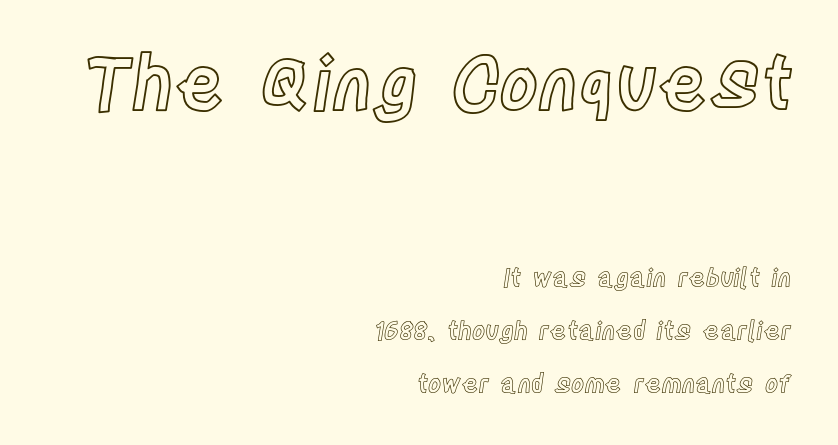
Look at the tracking — it's just the regular setting, nothing added. Regarding leading, the lines here are spaced well apart. A flush-right, rag-left setting is used for this passage. Do the characters align in a grid? No, the font is proportional.
